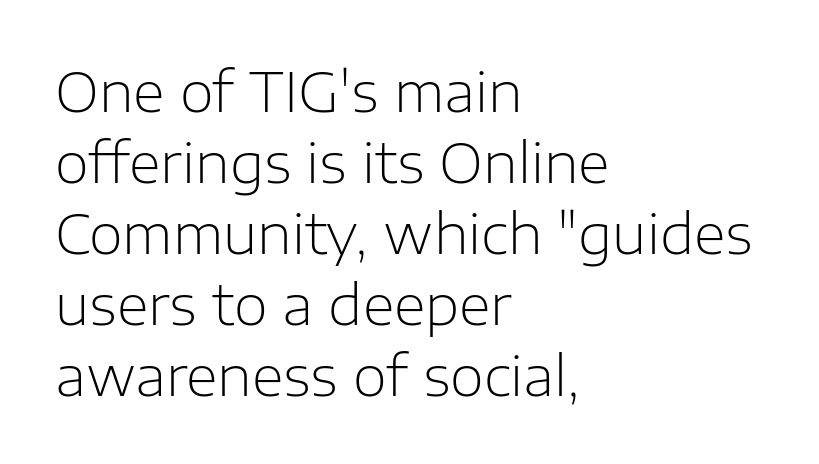
{"serif": "no", "italic": "no", "bold": "no", "weight": "light", "width": "normal", "stroke_contrast": "low", "x_height": "medium", "monospaced": "no", "underline": "no", "align": "left", "line_spacing": "normal", "line_spacing_ratio": 1.29, "letter_spacing": "normal", "letter_spacing_em": 0.0, "glyph_px": 55}
